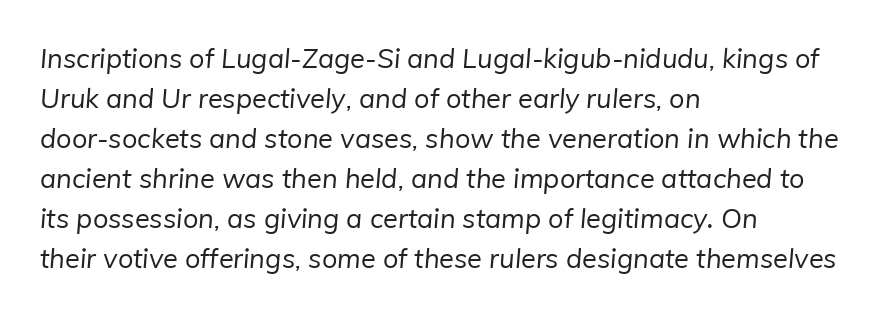
Q: Is the text bold? A: No.
Q: Is the text underlined? A: No.
Q: How is the paragraph aligned? A: Left-aligned.
Q: Is the spacing between letters normal or unusually wide? A: Normal.
Q: Is the spacing between lines tight, normal or loose? A: Normal.
